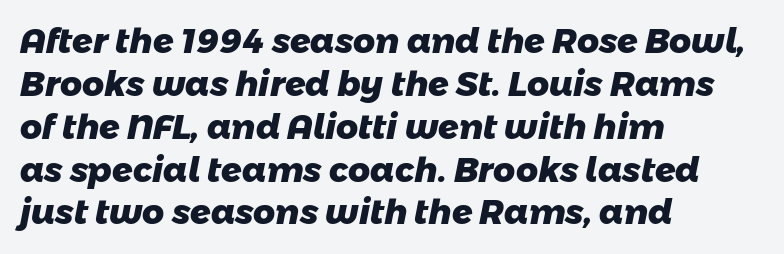
{"serif": "no", "bold": "yes", "weight": "heavy", "width": "normal", "stroke_contrast": "low", "x_height": "medium", "monospaced": "no", "underline": "no", "align": "left", "line_spacing": "normal", "line_spacing_ratio": 1.26, "letter_spacing": "normal", "letter_spacing_em": 0.0, "glyph_px": 34}
